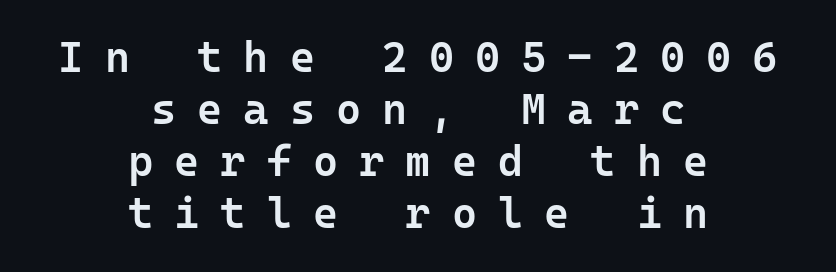
The image shows 43 px semibold sans-serif type, upright, monospaced; set centered, line spacing 1.21x, unusually wide letter spacing (+0.49 em), not underlined; low stroke contrast and a medium x-height.
